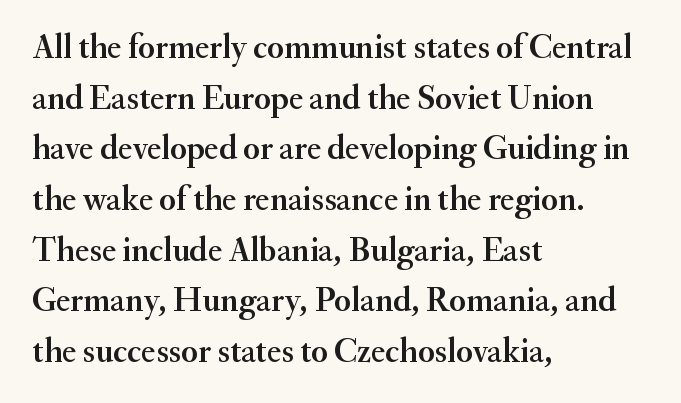
Q: Is the text italic (slanted)? A: No, it is upright.
Q: Is the typeface a serif or a sans-serif typeface? A: Serif.
Q: Is the text underlined? A: No.
Q: How is the paragraph aligned? A: Left-aligned.
Q: Is the spacing between letters normal or unusually wide? A: Normal.
Q: Is the spacing between lines tight, normal or loose? A: Normal.
Q: Width (condensed, normal, or wide)? A: Normal.
Q: Stroke contrast? A: Medium.
Q: x-height? A: Small.
Q: Monospaced? A: No.
